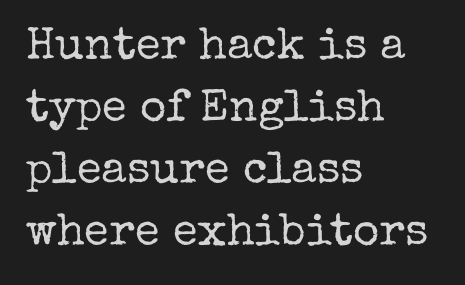
A typesetter would label this face a serif. Weight: not bold — regular or lighter. The line-height multiplier appears to be the usual default. Where is the straight margin? On the left. This is the regular roman posture of the typeface. Between one letter and the next there's only the usual sliver of space.
